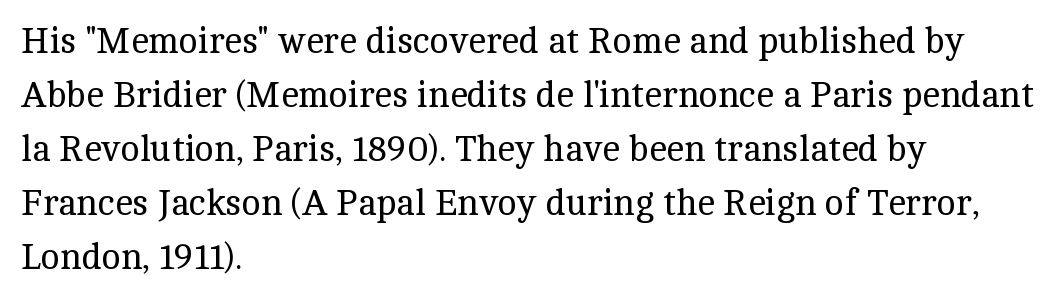
{"serif": "yes", "italic": "no", "bold": "no", "weight": "regular", "width": "normal", "x_height": "medium", "monospaced": "no", "underline": "no", "align": "left", "line_spacing": "normal", "line_spacing_ratio": 1.5, "letter_spacing": "normal", "letter_spacing_em": 0.0, "glyph_px": 36}
